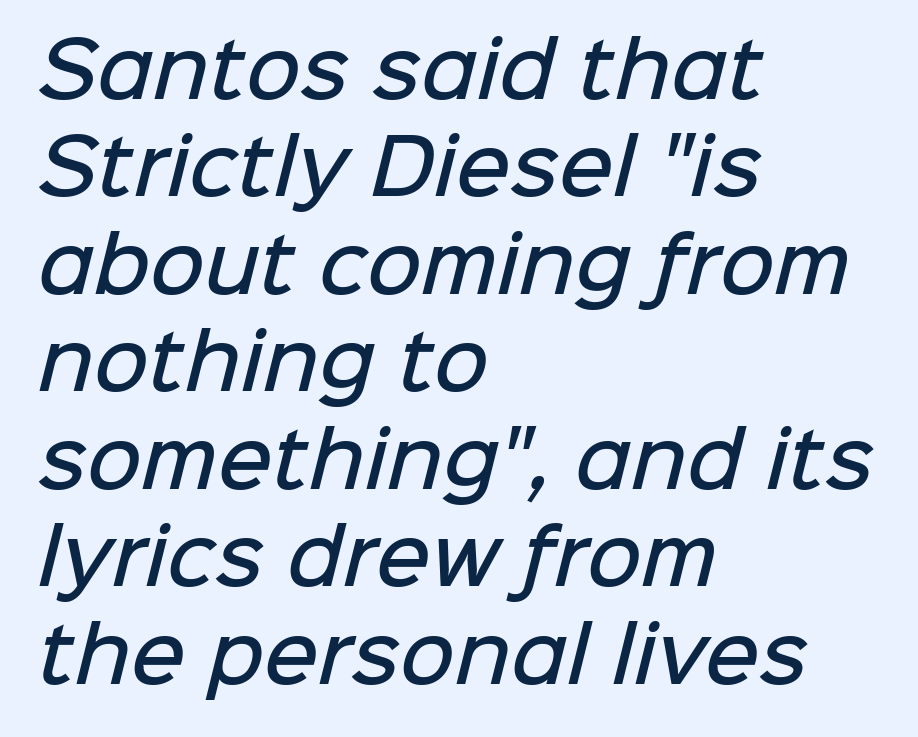
The image shows 75 px semibold sans-serif type; set left-aligned, normal line spacing (1.3x), normal letter spacing, not underlined; low stroke contrast and a medium x-height.
